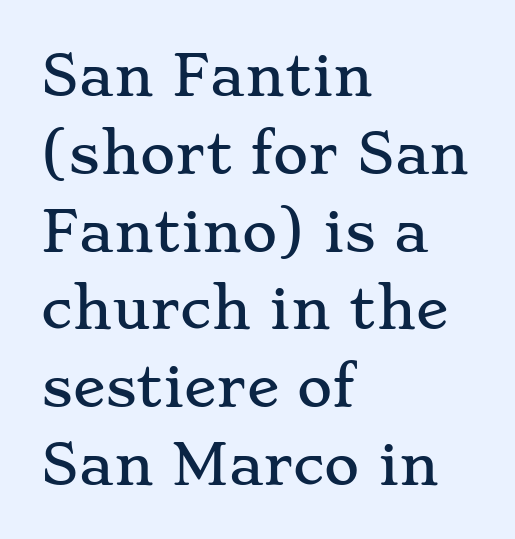
Q: Is the text italic (slanted)? A: No, it is upright.
Q: Is the typeface a serif or a sans-serif typeface? A: Serif.
Q: Is the text underlined? A: No.
Q: How is the paragraph aligned? A: Left-aligned.
Q: Is the spacing between letters normal or unusually wide? A: Normal.
Q: Is the spacing between lines tight, normal or loose? A: Normal.
Q: Width (condensed, normal, or wide)? A: Wide.
Q: Stroke contrast? A: Low.
Q: x-height? A: Small.
Q: Monospaced? A: No.
